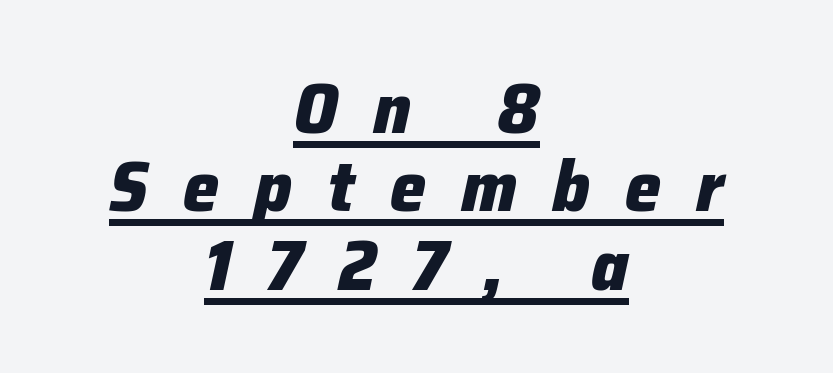
{"italic": "yes", "lean": "right", "slant_degrees": 12, "bold": "yes", "weight": "heavy", "width": "normal", "stroke_contrast": "low", "x_height": "medium", "monospaced": "no", "underline": "yes", "align": "center", "line_spacing": "tight", "line_spacing_ratio": 1.09, "letter_spacing": "wide", "letter_spacing_em": 0.49, "glyph_px": 72}
